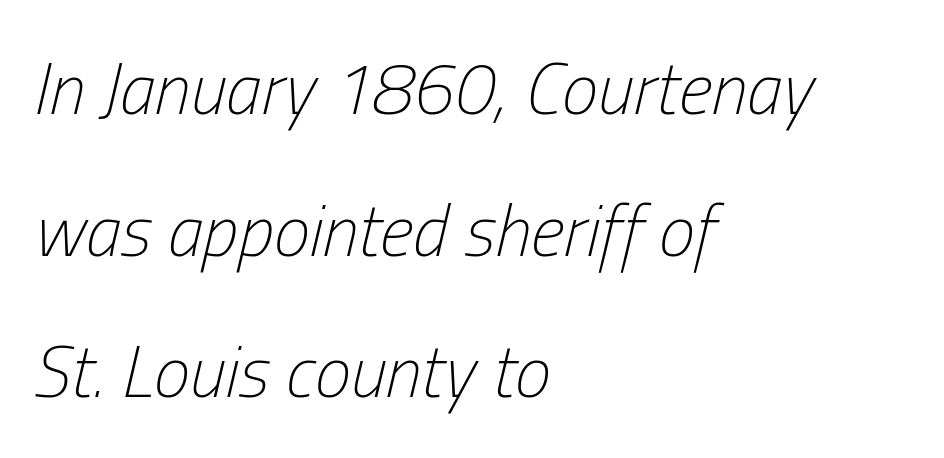
{"italic": "yes", "lean": "right", "slant_degrees": 13, "bold": "no", "weight": "light", "width": "condensed", "stroke_contrast": "low", "x_height": "medium", "monospaced": "no", "underline": "no", "align": "left", "line_spacing": "loose", "line_spacing_ratio": 1.94, "letter_spacing": "normal", "letter_spacing_em": 0.0, "glyph_px": 73}
